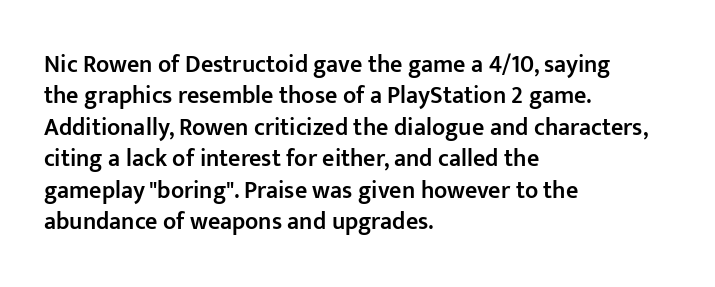
Students, this is semibold: more ink than regular, less than bold. Descender tails drop into unmarked territory. Reading down the block, your eye returns to a fixed left position each line. Do the letters lean? They stand straight. The space between consecutive lines is moderate.
